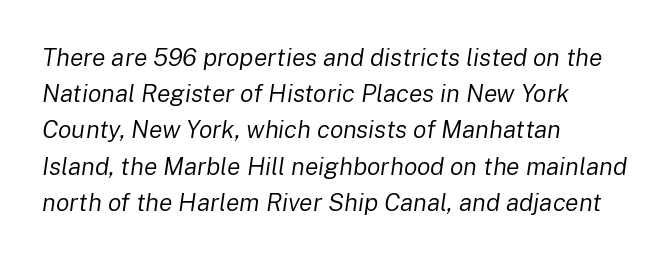
{"italic": "yes", "lean": "right", "slant_degrees": 8, "bold": "no", "underline": "no", "align": "left", "line_spacing": "normal", "line_spacing_ratio": 1.45, "letter_spacing": "normal", "letter_spacing_em": 0.0, "glyph_px": 25}
